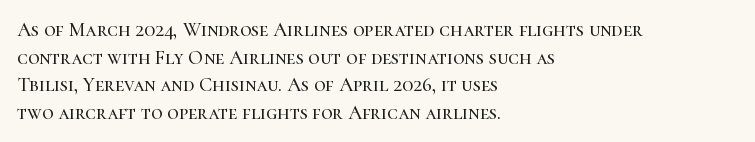
Q: Is the text italic (slanted)? A: No, it is upright.
Q: Is the text underlined? A: No.
Q: How is the paragraph aligned? A: Left-aligned.
Q: Is the spacing between letters normal or unusually wide? A: Normal.
Q: Is the spacing between lines tight, normal or loose? A: Normal.
